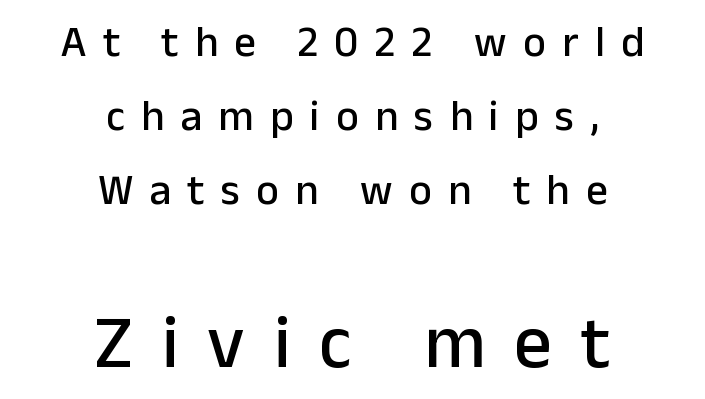
The image shows 75 px sans-serif type, upright; set centered, line spacing 1.72x, unusually wide letter spacing (+0.38 em), not underlined; the second (bottom) block is 1.74x larger; low stroke contrast and a medium x-height.
